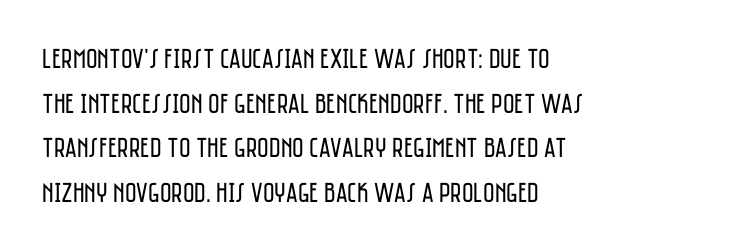
The image shows 28 px regular-weight, condensed sans-serif type, upright; set left-aligned, normal line spacing (1.59x), normal letter spacing, not underlined; low stroke contrast and a large x-height.
